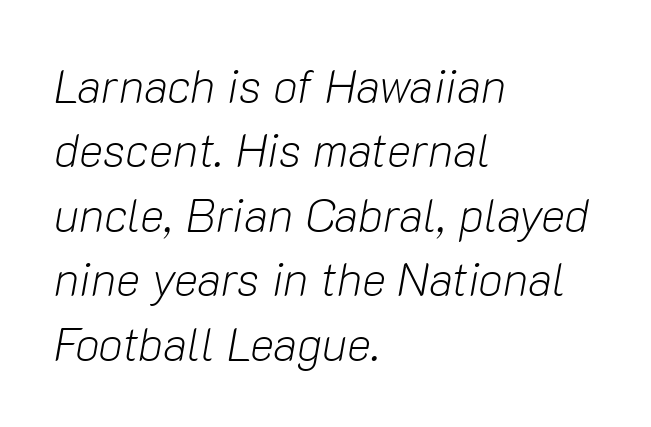
The image shows 46 px light type, italic (leaning right); set left-aligned, normal line spacing (1.4x), normal letter spacing, not underlined; low stroke contrast and a medium x-height.
